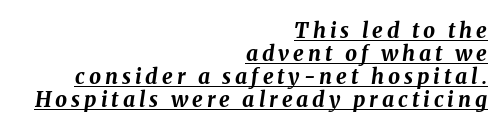
The image shows 21 px bold type, italic (leaning right); set right-aligned, tight line spacing (1.09x), underlined.
